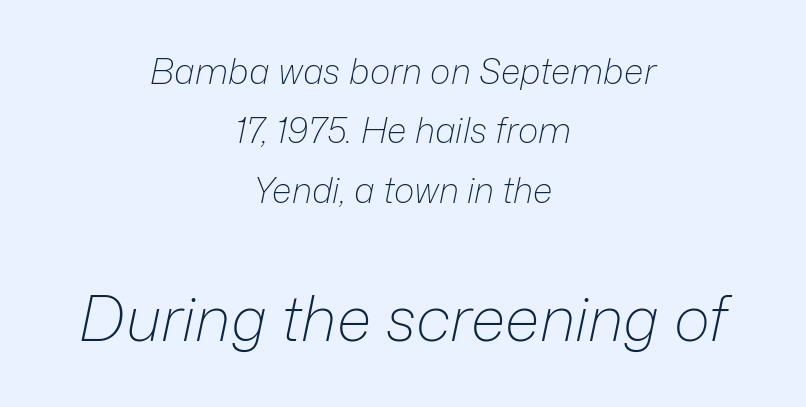
{"italic": "yes", "lean": "right", "slant_degrees": 12, "bold": "no", "weight": "light", "width": "normal", "stroke_contrast": "low", "x_height": "medium", "monospaced": "no", "underline": "no", "align": "center", "line_spacing": "normal", "line_spacing_ratio": 1.7, "letter_spacing": "normal", "letter_spacing_em": 0.0, "larger_block": "second", "size_ratio": 1.77, "glyph_px": 62}
